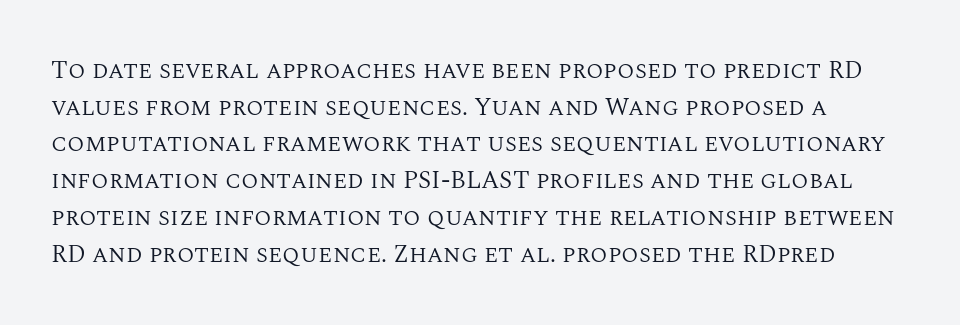
The letters stand straight up with perfectly vertical stems. Type without underlining. A quiet, ordinary-to-light weight characterises the typeface. Vertically, the passage feels balanced, rows spaced as you'd expect. Each word holds together tightly as a unit, with standard inter-letter gaps.
